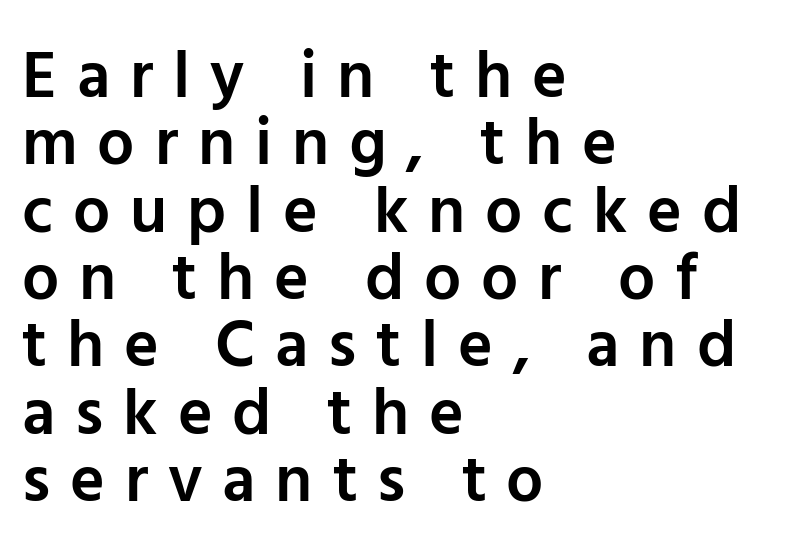
Examine the stroke ends and you'll find no serifs. Baseline-to-baseline distance is barely more than the letter height. Stems and bowls a touch heavier than normal — semibold. The face used here is proportionally spaced, like ordinary book or web type. Quick note: not italic, upright. Compared with a centered layout, this one pins lines to the left instead.
